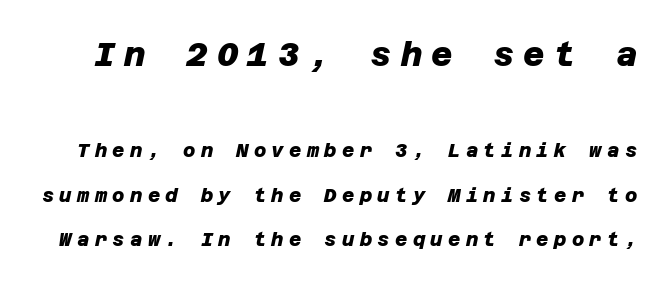
The image shows 33 px heavy sans-serif type; set loose line spacing (2.35x), unusually wide letter spacing (+0.28 em), not underlined; the first (top) block is 1.74x larger; low stroke contrast and a large x-height.
